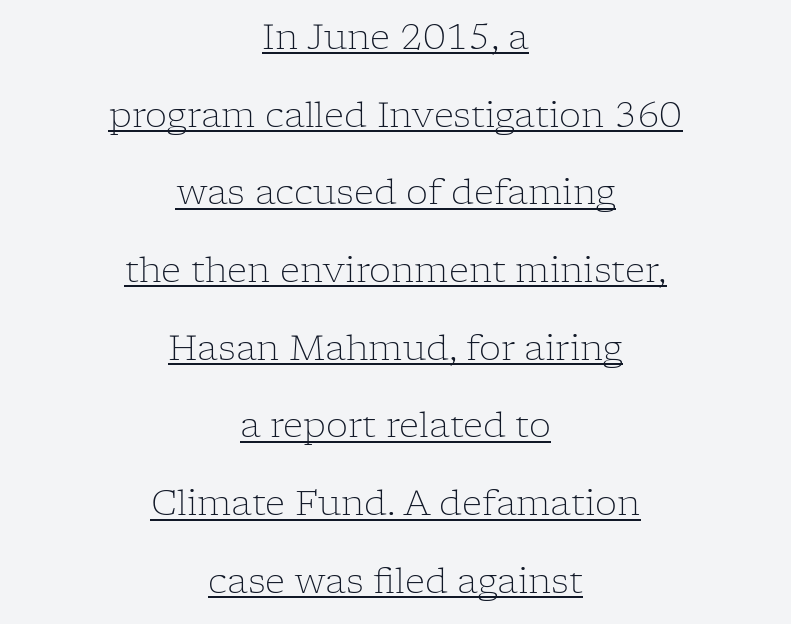
{"serif": "yes", "italic": "no", "bold": "no", "weight": "light", "width": "normal", "stroke_contrast": "low", "x_height": "medium", "monospaced": "no", "underline": "yes", "align": "center", "line_spacing": "loose", "line_spacing_ratio": 2.22, "letter_spacing": "normal", "letter_spacing_em": 0.0, "glyph_px": 35}
